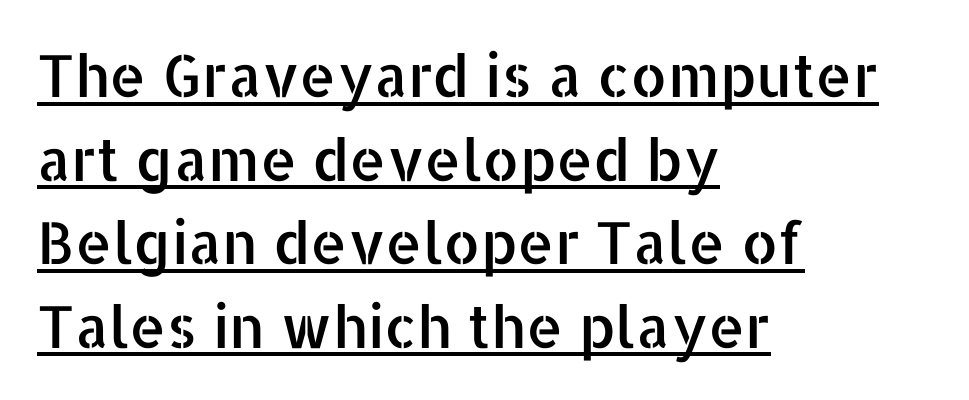
The image shows 58 px sans-serif type, upright; set left-aligned, normal line spacing (1.44x), normal letter spacing, underlined; low stroke contrast and a medium x-height.
